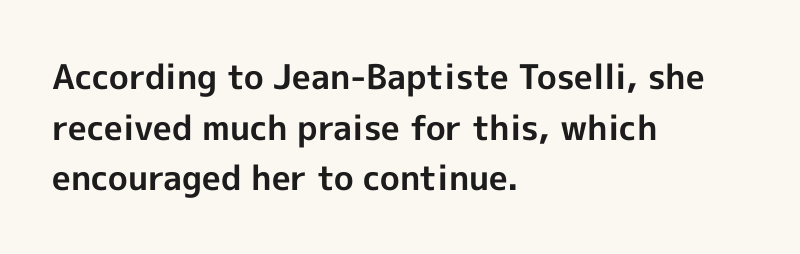
The image shows 34 px bold sans-serif type, upright; set left-aligned, normal line spacing (1.49x), normal letter spacing, not underlined; a medium x-height.
